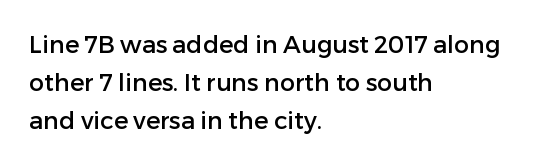
{"italic": "no", "underline": "no", "align": "left", "line_spacing": "normal", "line_spacing_ratio": 1.58, "letter_spacing": "normal", "letter_spacing_em": 0.0, "glyph_px": 24}
